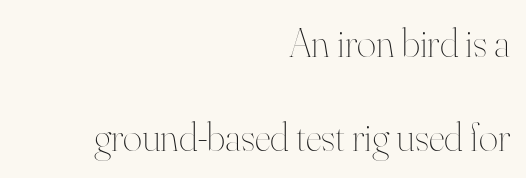
{"italic": "no", "bold": "no", "weight": "thin", "width": "normal", "stroke_contrast": "high", "x_height": "small", "monospaced": "no", "underline": "no", "align": "right", "line_spacing": "loose", "line_spacing_ratio": 2.29, "letter_spacing": "normal", "letter_spacing_em": 0.0, "glyph_px": 41}
